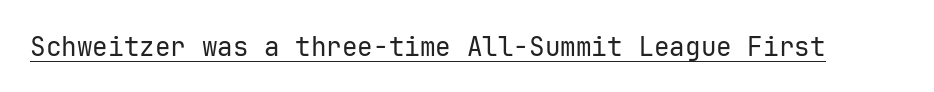
{"italic": "no", "bold": "no", "underline": "yes", "letter_spacing": "normal", "letter_spacing_em": 0.0, "glyph_px": 26}
